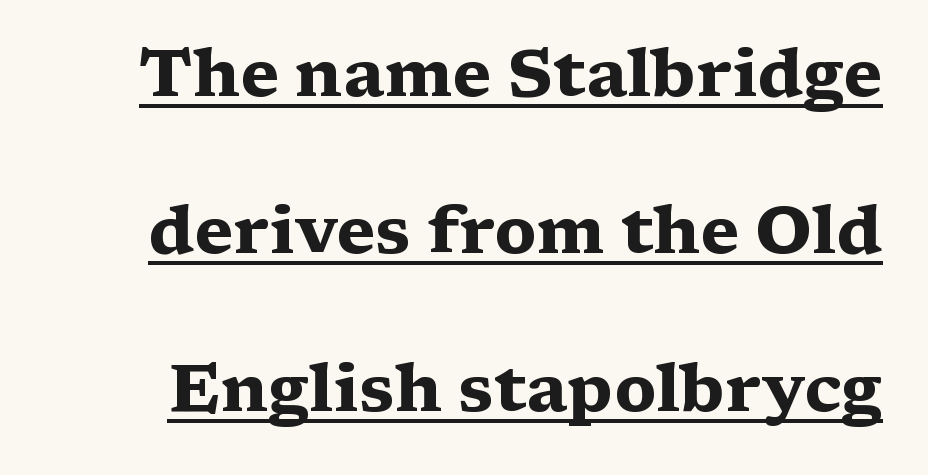
{"serif": "yes", "italic": "no", "bold": "yes", "weight": "heavy", "width": "wide", "stroke_contrast": "medium", "x_height": "medium", "monospaced": "no", "underline": "yes", "line_spacing": "loose", "line_spacing_ratio": 2.35, "letter_spacing": "normal", "letter_spacing_em": 0.0, "glyph_px": 67}
